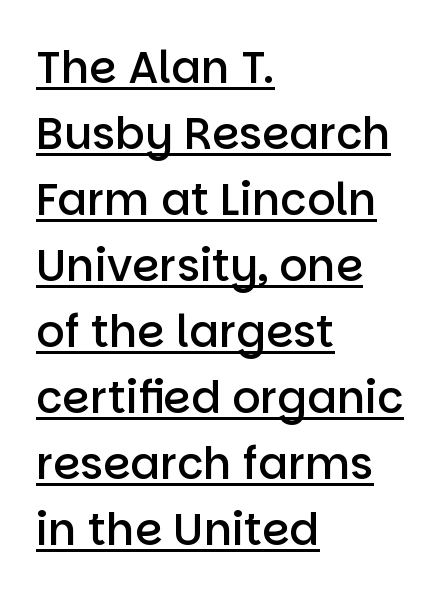
{"serif": "no", "italic": "no", "bold": "semi", "weight": "semibold", "width": "normal", "stroke_contrast": "low", "x_height": "large", "monospaced": "no", "underline": "yes", "align": "left", "line_spacing": "normal", "line_spacing_ratio": 1.5, "letter_spacing": "normal", "letter_spacing_em": 0.0, "glyph_px": 44}
